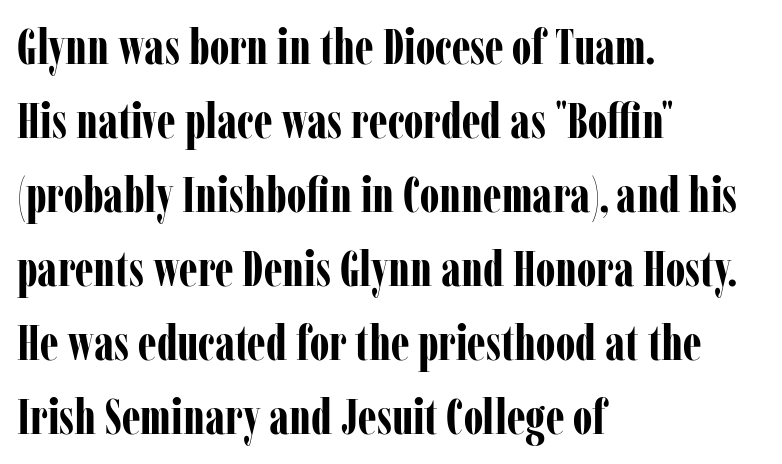
The image shows 49 px bold, condensed serif type, upright; set left-aligned, normal line spacing (1.51x), normal letter spacing, not underlined; low stroke contrast and a medium x-height.
